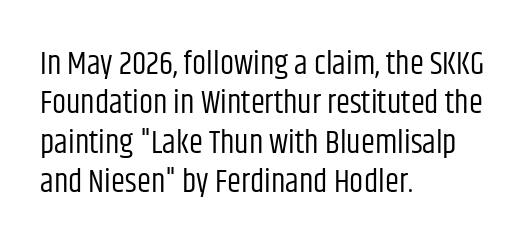
The specimen reads as upright at a glance. The glyphs are unaccompanied by any horizontal stroke below them. The tracking reads as untouched default to a designer's eye. The letters carry no serifs — their stems end cleanly without finishing strokes.
